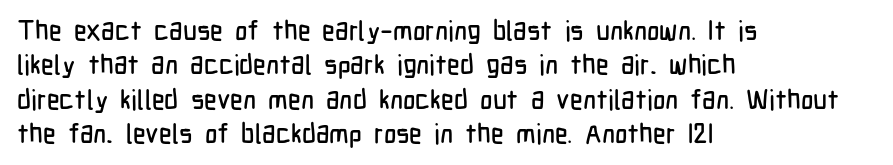
The image shows 27 px text type, upright; set left-aligned, normal line spacing (1.27x), normal letter spacing, not underlined.
